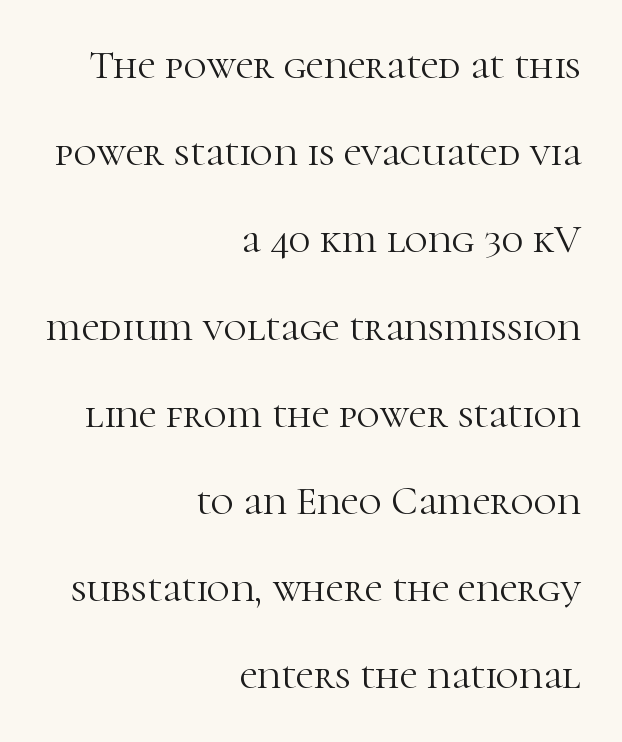
This is the regular roman posture of the typeface. No extra ink here — the face is not bold. Loosely led — the rows are spread out. These lines are rendered in a variable-pitch font. Between one letter and the next there's only the usual sliver of space. The paragraph has a hard right edge and a soft left edge.
